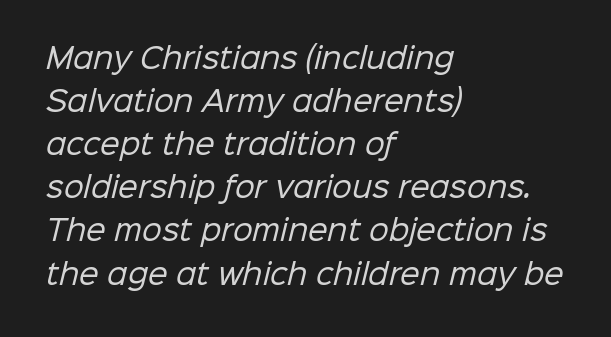
Q: Is the text bold? A: No.
Q: Is the typeface a serif or a sans-serif typeface? A: Sans-serif.
Q: Is the text underlined? A: No.
Q: How is the paragraph aligned? A: Left-aligned.
Q: Is the spacing between letters normal or unusually wide? A: Normal.
Q: Is the spacing between lines tight, normal or loose? A: Normal.
Q: Width (condensed, normal, or wide)? A: Normal.
Q: Stroke contrast? A: Low.
Q: x-height? A: Medium.
Q: Monospaced? A: No.
